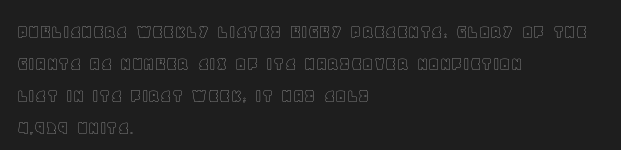
The image shows 20 px text type, upright; set left-aligned, normal line spacing (1.6x), normal letter spacing, not underlined.
